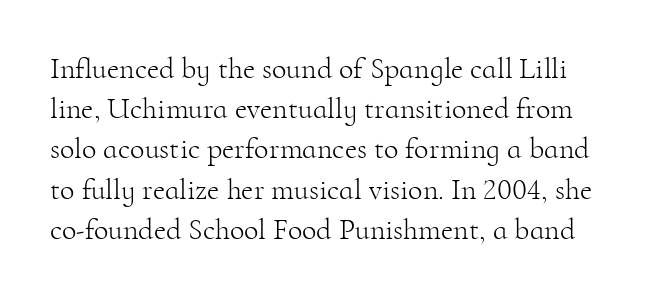
Q: Is the text bold? A: No.
Q: Is the text italic (slanted)? A: No, it is upright.
Q: Is the typeface a serif or a sans-serif typeface? A: Serif.
Q: Is the text underlined? A: No.
Q: Is the spacing between letters normal or unusually wide? A: Normal.
Q: Is the spacing between lines tight, normal or loose? A: Normal.
Q: Width (condensed, normal, or wide)? A: Normal.
Q: Stroke contrast? A: High.
Q: x-height? A: Small.
Q: Monospaced? A: No.
